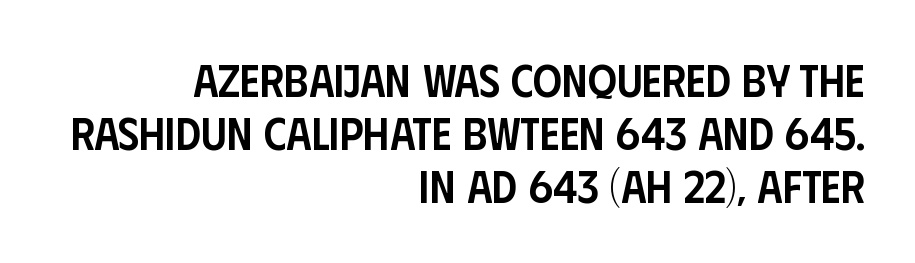
Nothing sits at the stroke ends, so this counts as sans-serif. This sample uses an upright cut, with every glyph sitting square on the baseline. Does extra space separate the letters? No, they use regular spacing. Where is the straight margin? On the right. Does the weight exceed regular? Yes, but only to semibold. Unmarked baselines from the first word to the last.
